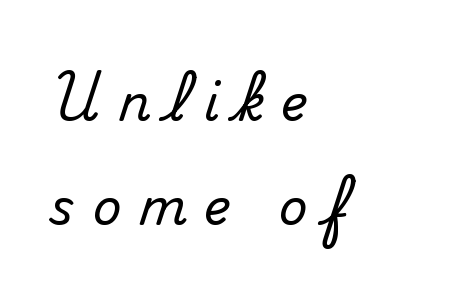
Varying glyph widths throughout — classic text-font behaviour. This sample uses expanded letter spacing, leaving extra air between glyphs. Anything drawn beneath the words? Only blank space. Type style note: has serifs.
